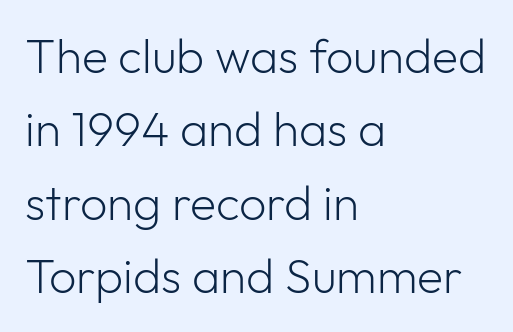
The image shows 48 px light sans-serif type, upright; set left-aligned, normal line spacing (1.53x), normal letter spacing, not underlined; low stroke contrast and a medium x-height.
